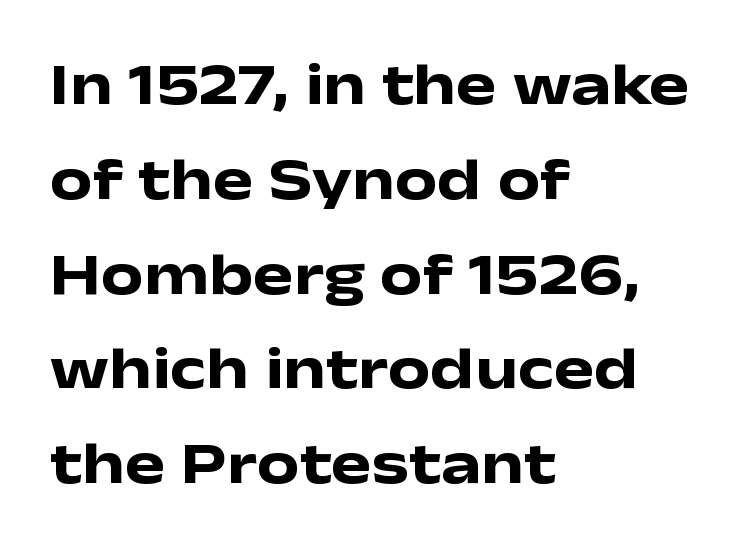
Q: Is the text bold? A: Yes.
Q: Is the text italic (slanted)? A: No, it is upright.
Q: Is the typeface a serif or a sans-serif typeface? A: Sans-serif.
Q: Is the text underlined? A: No.
Q: How is the paragraph aligned? A: Left-aligned.
Q: Is the spacing between letters normal or unusually wide? A: Normal.
Q: Is the spacing between lines tight, normal or loose? A: Normal.
Q: Width (condensed, normal, or wide)? A: Wide.
Q: Stroke contrast? A: Low.
Q: x-height? A: Medium.
Q: Monospaced? A: No.
